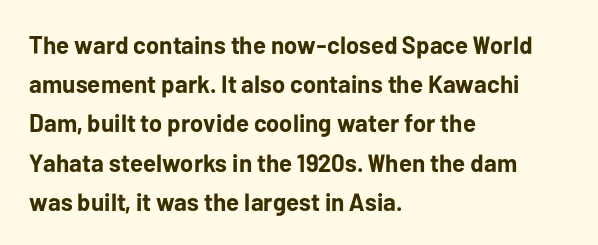
The image shows 25 px bold type, upright; set left-aligned, normal line spacing (1.57x), normal letter spacing, not underlined.
